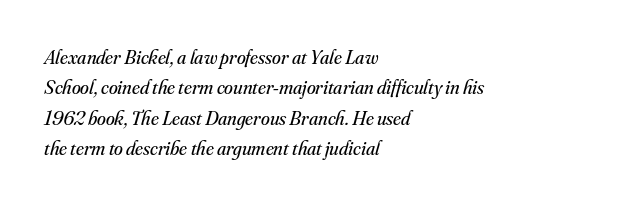
The image shows 20 px text type, italic (leaning right); set left-aligned, normal line spacing (1.52x), normal letter spacing, not underlined.
